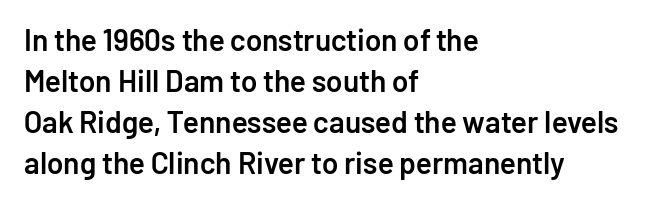
{"serif": "no", "italic": "no", "bold": "semi", "weight": "semibold", "width": "normal", "stroke_contrast": "low", "x_height": "medium", "monospaced": "no", "underline": "no", "align": "left", "line_spacing": "normal", "line_spacing_ratio": 1.37, "letter_spacing": "normal", "letter_spacing_em": 0.0, "glyph_px": 30}
